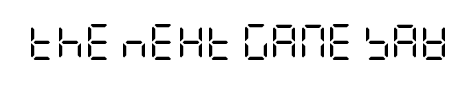
The image shows 35 px regular-weight, condensed sans-serif type, upright; set normal letter spacing, not underlined; low stroke contrast and a large x-height.
